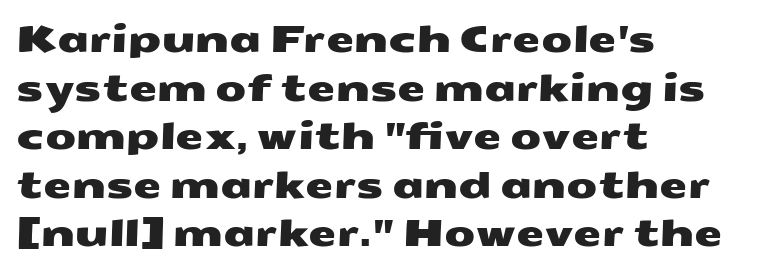
Type without underlining. Each word holds together tightly as a unit, with standard inter-letter gaps. The rendering uses natural spacing where letterforms have individual widths. Font category for this specimen: sans-serif. This sample is left-justified, so line endings fall wherever the words run out. Vertically, the passage feels balanced, rows spaced as you'd expect.
